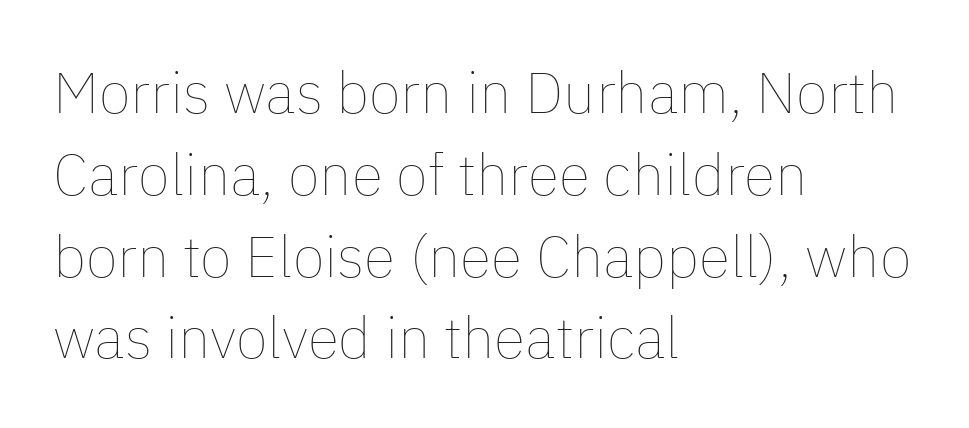
A typesetter would call this leading conventional body-copy spacing. The strokes are not fattened; the text isn't bold. The setting favours the left margin, as ordinary paragraphs usually do. These lines are rendered in a variable-pitch font. The lettering holds an erect, upright posture throughout. You could call the tracking neutral — neither tight nor loose.
